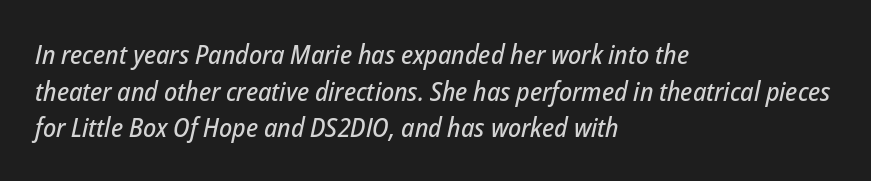
Q: Is the text italic (slanted)? A: Yes, it leans right by about 12 degrees.
Q: Is the text underlined? A: No.
Q: How is the paragraph aligned? A: Left-aligned.
Q: Is the spacing between letters normal or unusually wide? A: Normal.
Q: Is the spacing between lines tight, normal or loose? A: Normal.
